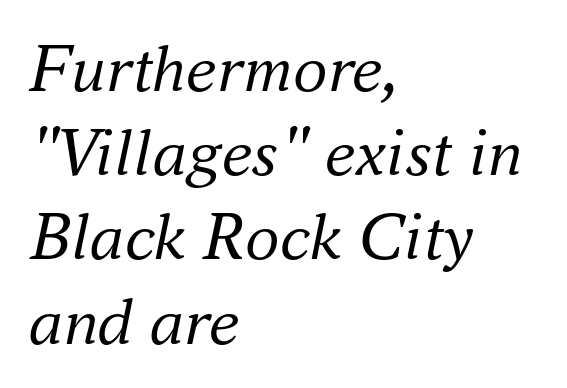
Q: Is the text bold? A: No.
Q: Is the text italic (slanted)? A: Yes, it leans right by about 16 degrees.
Q: Is the typeface a serif or a sans-serif typeface? A: Serif.
Q: Is the text underlined? A: No.
Q: How is the paragraph aligned? A: Left-aligned.
Q: Is the spacing between letters normal or unusually wide? A: Normal.
Q: Width (condensed, normal, or wide)? A: Normal.
Q: Stroke contrast? A: Medium.
Q: x-height? A: Small.
Q: Monospaced? A: No.
